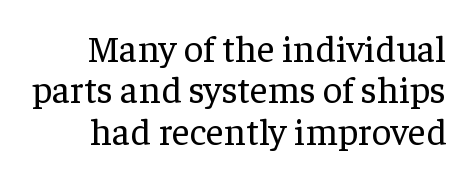
{"serif": "yes", "italic": "no", "bold": "no", "weight": "regular", "width": "normal", "stroke_contrast": "low", "x_height": "medium", "monospaced": "no", "underline": "no", "align": "right", "line_spacing": "tight", "line_spacing_ratio": 1.09, "letter_spacing": "normal", "letter_spacing_em": 0.0, "glyph_px": 38}
